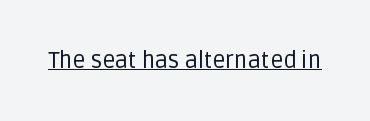
Students, observe the line beneath the letters — that is underlining. You can tell it's not italic because the verticals are truly vertical. Stems here are at most as thick as an everyday book face. Between one letter and the next there's only the usual sliver of space.
